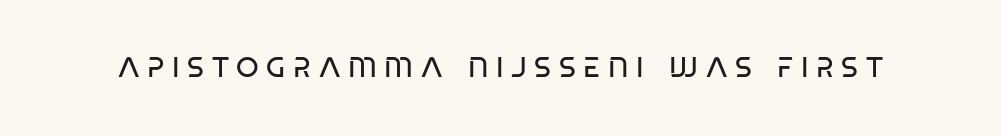
Q: Is the text bold? A: No.
Q: Is the typeface a serif or a sans-serif typeface? A: Sans-serif.
Q: Is the text underlined? A: No.
Q: Is the spacing between letters normal or unusually wide? A: Unusually wide.
Q: Width (condensed, normal, or wide)? A: Condensed.
Q: Stroke contrast? A: Low.
Q: x-height? A: Large.
Q: Monospaced? A: No.
